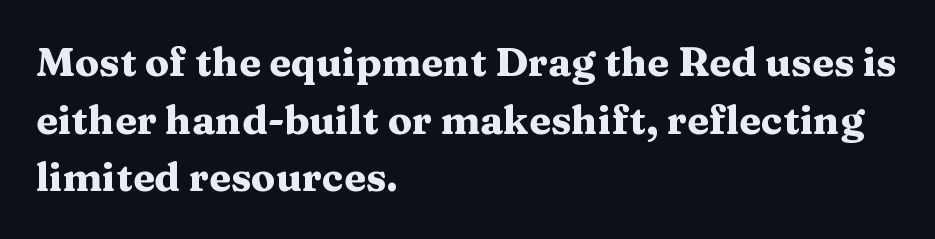
The image shows 40 px heavy, wide serif type, upright; set left-aligned, normal line spacing (1.44x), normal letter spacing, not underlined; medium stroke contrast and a medium x-height.
